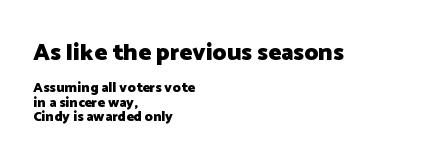
{"italic": "no", "bold": "yes", "underline": "no", "align": "left", "line_spacing": "tight", "line_spacing_ratio": 1.01, "letter_spacing": "normal", "letter_spacing_em": 0.0, "larger_block": "first", "size_ratio": 1.71, "glyph_px": 24}
